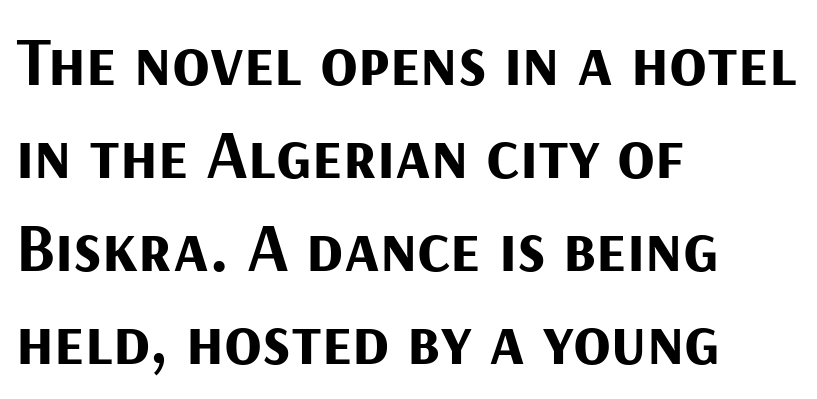
Q: Is the text bold? A: Yes.
Q: Is the text italic (slanted)? A: No, it is upright.
Q: Is the typeface a serif or a sans-serif typeface? A: Sans-serif.
Q: Is the text underlined? A: No.
Q: How is the paragraph aligned? A: Left-aligned.
Q: Is the spacing between letters normal or unusually wide? A: Normal.
Q: Is the spacing between lines tight, normal or loose? A: Normal.
Q: Width (condensed, normal, or wide)? A: Normal.
Q: Stroke contrast? A: Medium.
Q: x-height? A: Medium.
Q: Monospaced? A: No.
